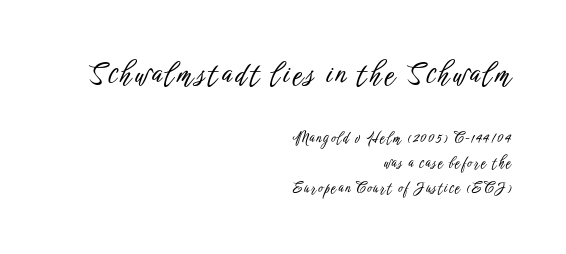
Bare-footed words on every line. The letters in the upper block stand taller than those in the block below. Spacing verdict: proportional, widths tailored to each character. In CSS terms this would be text-align: right.
